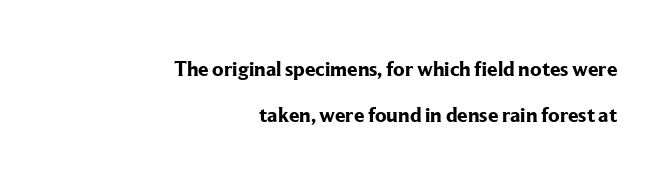
Q: Is the text bold? A: Yes.
Q: Is the text italic (slanted)? A: No, it is upright.
Q: Is the text underlined? A: No.
Q: How is the paragraph aligned? A: Right-aligned.
Q: Is the spacing between letters normal or unusually wide? A: Normal.
Q: Is the spacing between lines tight, normal or loose? A: Loose.
